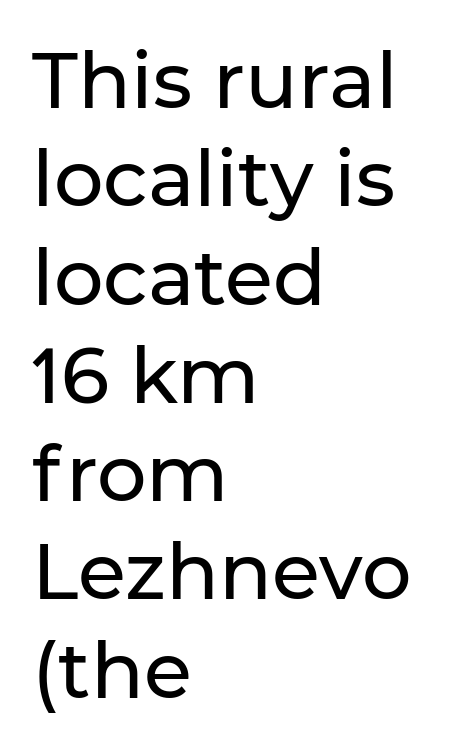
{"serif": "no", "italic": "no", "width": "normal", "stroke_contrast": "low", "x_height": "medium", "monospaced": "no", "underline": "no", "align": "left", "line_spacing": "normal", "line_spacing_ratio": 1.26, "letter_spacing": "normal", "letter_spacing_em": 0.0, "glyph_px": 78}
